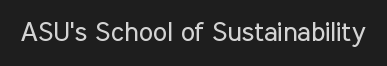
{"italic": "no", "bold": "no", "underline": "no", "letter_spacing": "normal", "letter_spacing_em": 0.0, "glyph_px": 27}
